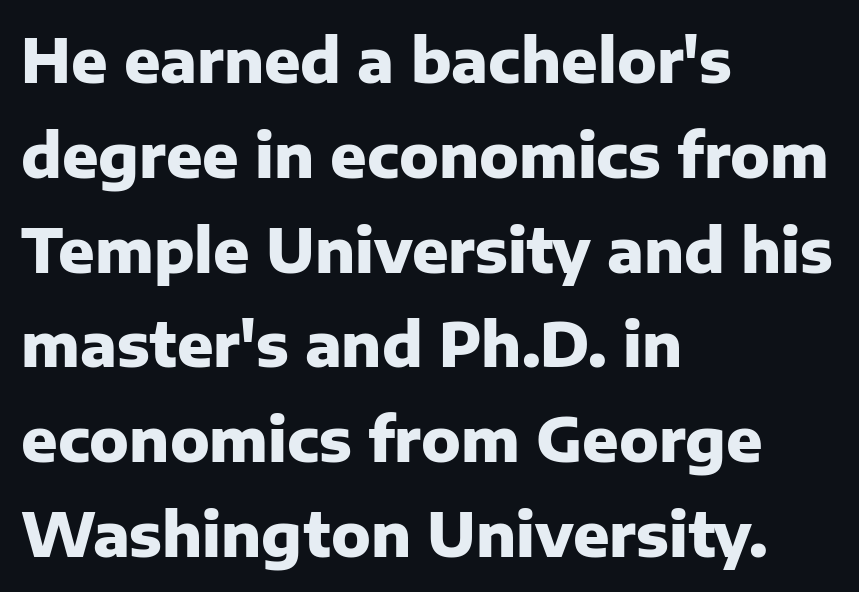
Typographically, this falls in the sans-serif category. The lines in this sample share a left origin and differ only in where they stop. Every stem runs plumb, perpendicular to the baseline. The tracking reads as untouched default to a designer's eye. One glance says typical: line gaps are just what's usual. Strokes here are thick enough to call this a true bold.
